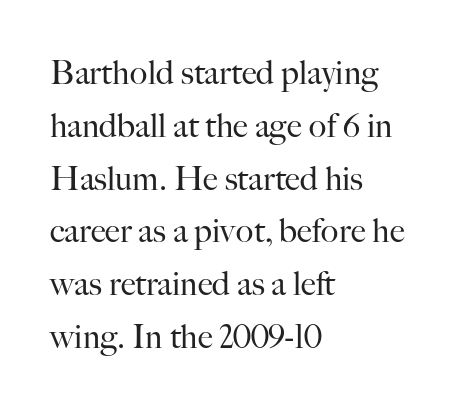
The image shows 33 px regular-weight serif type, upright; set left-aligned, normal line spacing (1.6x), normal letter spacing, not underlined; high stroke contrast and a small x-height.
